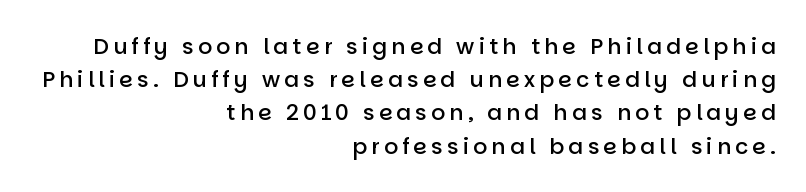
Q: Is the text bold? A: Semi-bold.
Q: Is the text italic (slanted)? A: No, it is upright.
Q: Is the text underlined? A: No.
Q: How is the paragraph aligned? A: Right-aligned.
Q: Is the spacing between lines tight, normal or loose? A: Normal.
